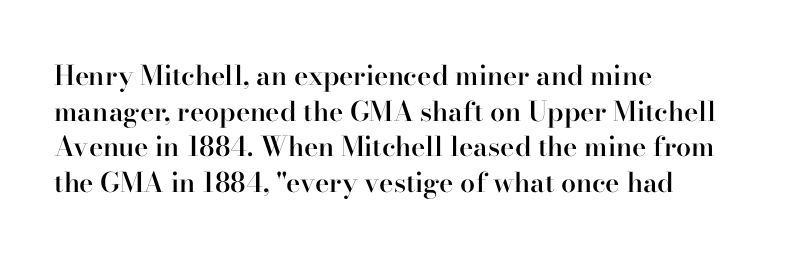
{"italic": "no", "bold": "semi", "underline": "no", "align": "left", "line_spacing": "normal", "line_spacing_ratio": 1.32, "letter_spacing": "normal", "letter_spacing_em": 0.0, "glyph_px": 27}
